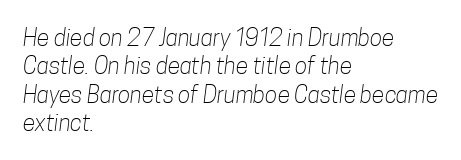
Typeset ragged right — the left edge is the straight one. Weight class: somewhere from thin through regular. Characters follow at the spacing the type designer built in. Descender tails drop into unmarked territory.
